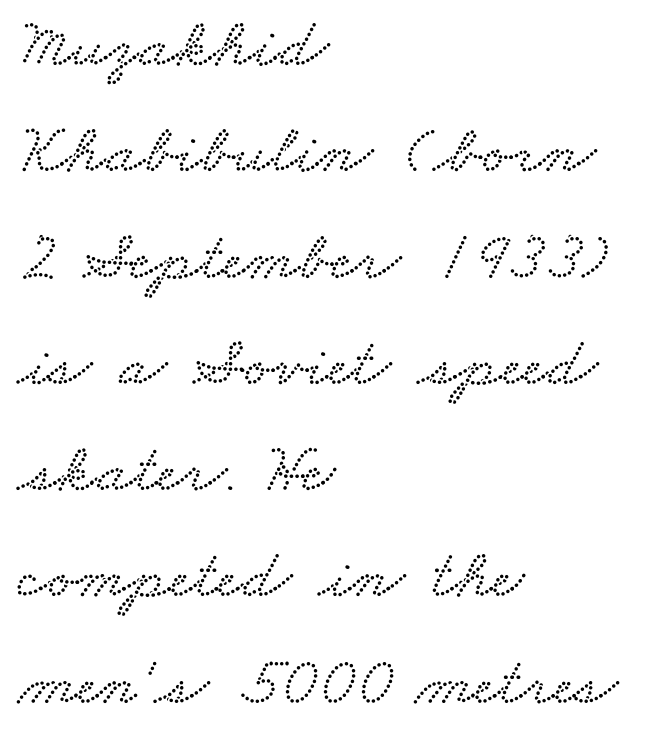
{"width": "wide", "stroke_contrast": "low", "x_height": "small", "monospaced": "no", "underline": "no", "align": "left", "line_spacing": "normal", "line_spacing_ratio": 1.54, "letter_spacing": "normal", "letter_spacing_em": 0.0, "glyph_px": 69}
